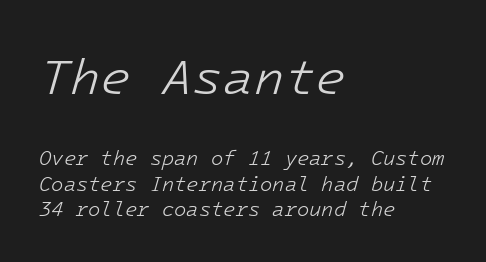
Q: Is the text bold? A: No.
Q: Is the text italic (slanted)? A: Yes, it leans right by about 16 degrees.
Q: Is the text underlined? A: No.
Q: How is the paragraph aligned? A: Left-aligned.
Q: Is the spacing between letters normal or unusually wide? A: Normal.
Q: Is the spacing between lines tight, normal or loose? A: Normal.
Q: Which block of text is set in a larger size, the first (top) or the second (bottom)? A: The first (top) one.
Q: Width (condensed, normal, or wide)? A: Normal.
Q: Stroke contrast? A: Low.
Q: x-height? A: Medium.
